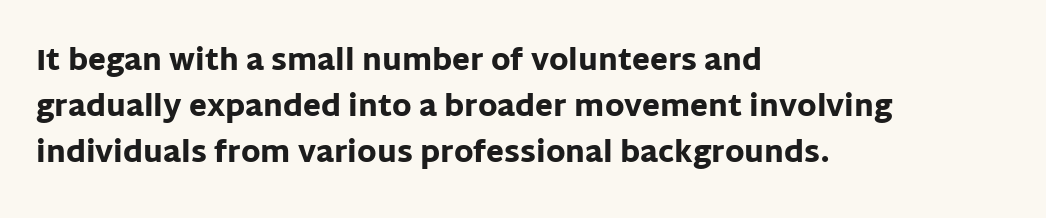
Vertical spacing — default. The passage shown is typed in a proportional face where columns would drift. Nothing sits at the stroke ends, so this counts as sans-serif. Is there any slant? The stems are plumb.
